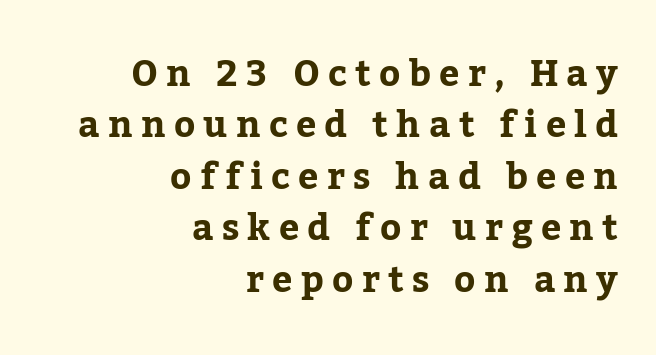
The image shows 36 px bold serif type, upright; set right-aligned, normal line spacing (1.43x), unusually wide letter spacing (+0.23 em), not underlined; low stroke contrast and a medium x-height.
